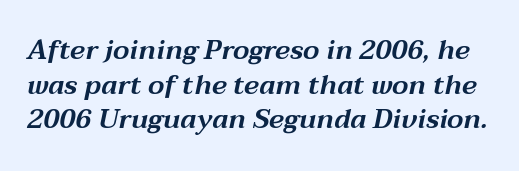
{"italic": "yes", "lean": "right", "slant_degrees": 12, "underline": "no", "line_spacing": "normal", "line_spacing_ratio": 1.28, "letter_spacing": "normal", "letter_spacing_em": 0.0, "glyph_px": 27}
